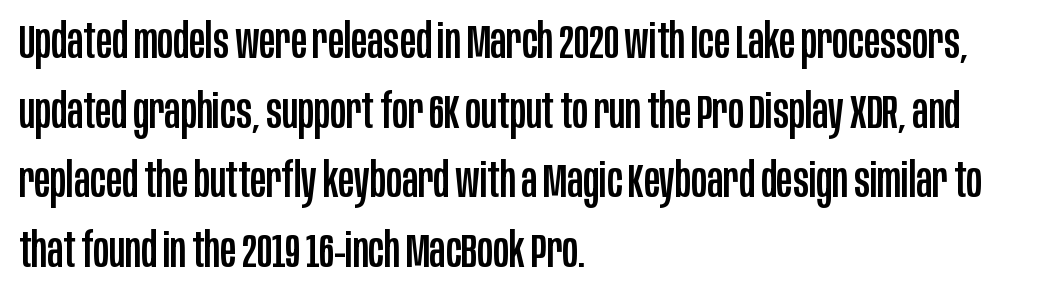
{"serif": "no", "italic": "no", "width": "condensed", "stroke_contrast": "low", "x_height": "large", "monospaced": "no", "underline": "no", "align": "left", "line_spacing": "normal", "line_spacing_ratio": 1.45, "letter_spacing": "normal", "letter_spacing_em": 0.0, "glyph_px": 48}
